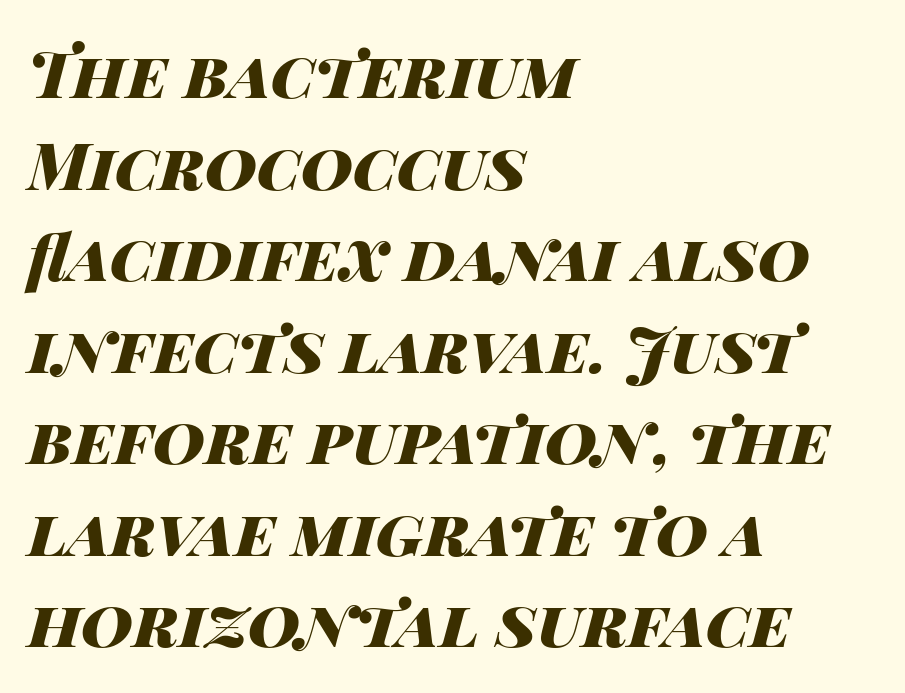
Q: Is the text bold? A: Yes.
Q: Is the text italic (slanted)? A: Yes, it leans right by about 14 degrees.
Q: Is the text underlined? A: No.
Q: How is the paragraph aligned? A: Left-aligned.
Q: Is the spacing between letters normal or unusually wide? A: Normal.
Q: Is the spacing between lines tight, normal or loose? A: Normal.
Q: Width (condensed, normal, or wide)? A: Wide.
Q: Stroke contrast? A: High.
Q: x-height? A: Large.
Q: Monospaced? A: No.
